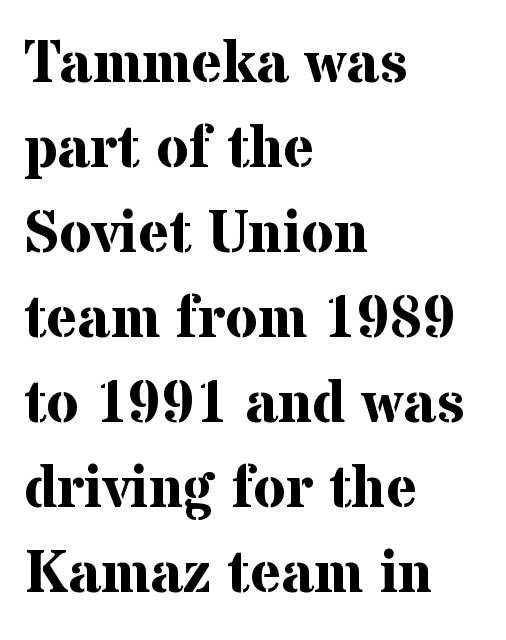
{"serif": "yes", "italic": "no", "bold": "yes", "weight": "bold", "width": "normal", "stroke_contrast": "medium", "x_height": "medium", "monospaced": "no", "underline": "no", "align": "left", "line_spacing": "normal", "line_spacing_ratio": 1.44, "letter_spacing": "normal", "letter_spacing_em": 0.0, "glyph_px": 59}
